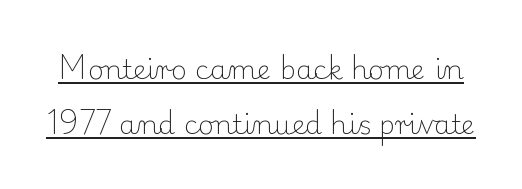
The image shows 27 px text type, upright; set loose line spacing (2.05x), normal letter spacing, underlined.
